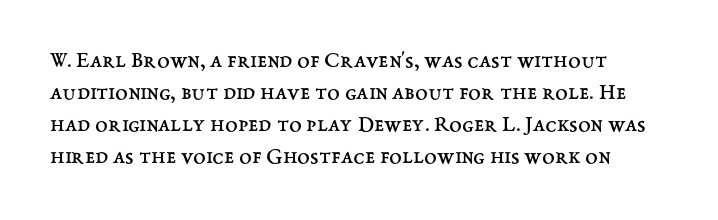
Q: Is the text bold? A: No.
Q: Is the text italic (slanted)? A: No, it is upright.
Q: Is the text underlined? A: No.
Q: Is the spacing between letters normal or unusually wide? A: Normal.
Q: Is the spacing between lines tight, normal or loose? A: Normal.
